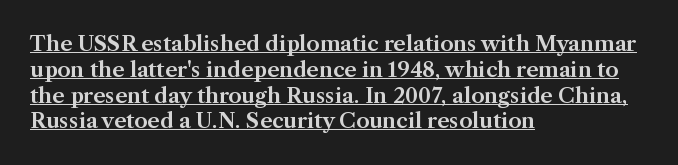
Q: Is the text italic (slanted)? A: No, it is upright.
Q: Is the text underlined? A: Yes.
Q: How is the paragraph aligned? A: Left-aligned.
Q: Is the spacing between letters normal or unusually wide? A: Normal.
